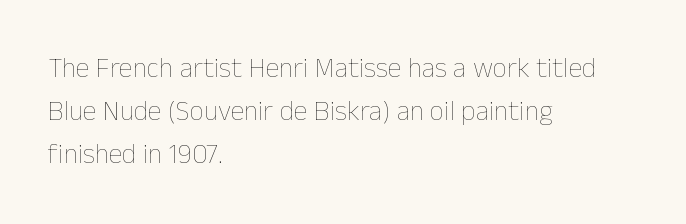
Q: Is the text bold? A: No.
Q: Is the text italic (slanted)? A: No, it is upright.
Q: Is the text underlined? A: No.
Q: How is the paragraph aligned? A: Left-aligned.
Q: Is the spacing between letters normal or unusually wide? A: Normal.
Q: Is the spacing between lines tight, normal or loose? A: Normal.
Q: Width (condensed, normal, or wide)? A: Normal.
Q: Stroke contrast? A: Low.
Q: x-height? A: Medium.
Q: Monospaced? A: No.
